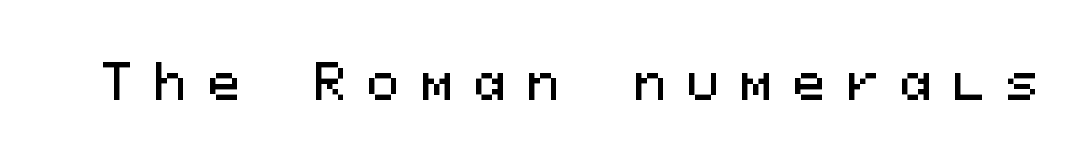
Q: Is the text italic (slanted)? A: No, it is upright.
Q: Is the typeface a serif or a sans-serif typeface? A: Sans-serif.
Q: Is the text underlined? A: No.
Q: Is the spacing between letters normal or unusually wide? A: Unusually wide.
Q: Width (condensed, normal, or wide)? A: Normal.
Q: Stroke contrast? A: Medium.
Q: x-height? A: Medium.
Q: Monospaced? A: Yes.
